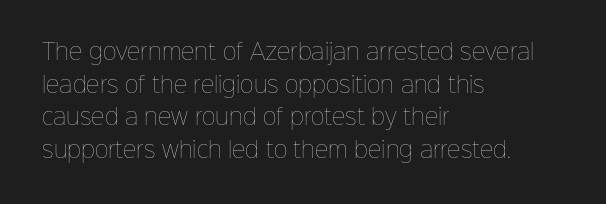
Q: Is the text bold? A: No.
Q: Is the text italic (slanted)? A: No, it is upright.
Q: Is the text underlined? A: No.
Q: How is the paragraph aligned? A: Left-aligned.
Q: Is the spacing between letters normal or unusually wide? A: Normal.
Q: Is the spacing between lines tight, normal or loose? A: Normal.
